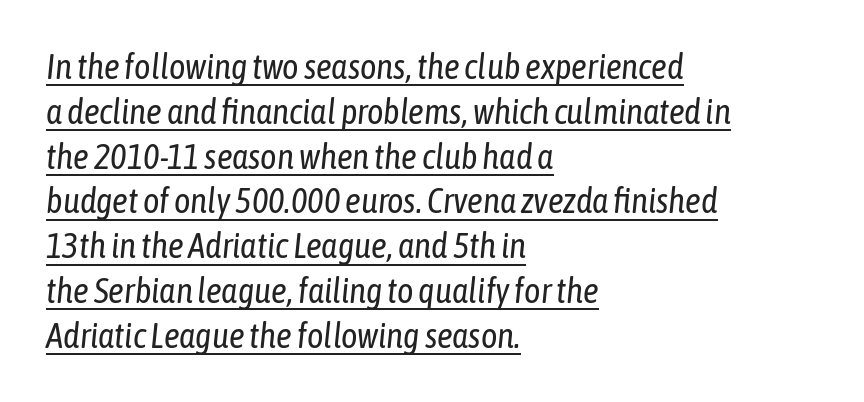
The image shows 35 px regular-weight, condensed type, italic (leaning right); set left-aligned, normal line spacing (1.28x), normal letter spacing, underlined; low stroke contrast and a medium x-height.
